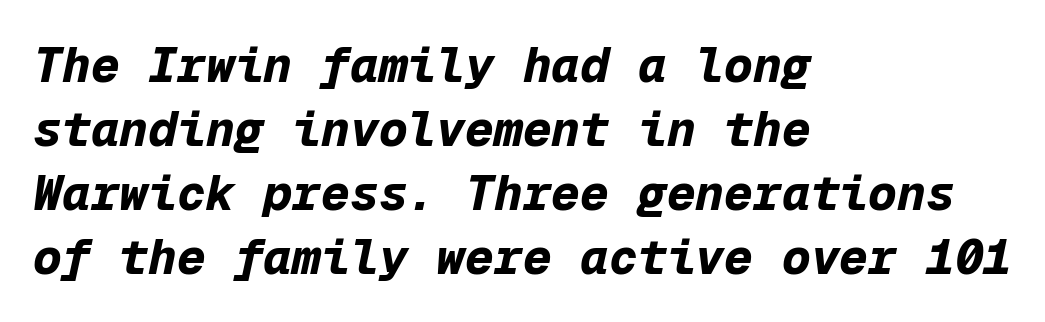
Q: Is the text bold? A: Yes.
Q: Is the text italic (slanted)? A: Yes, it leans right by about 12 degrees.
Q: Is the text underlined? A: No.
Q: How is the paragraph aligned? A: Left-aligned.
Q: Is the spacing between letters normal or unusually wide? A: Normal.
Q: Is the spacing between lines tight, normal or loose? A: Normal.
Q: Width (condensed, normal, or wide)? A: Normal.
Q: Stroke contrast? A: Low.
Q: x-height? A: Medium.
Q: Monospaced? A: Yes.
